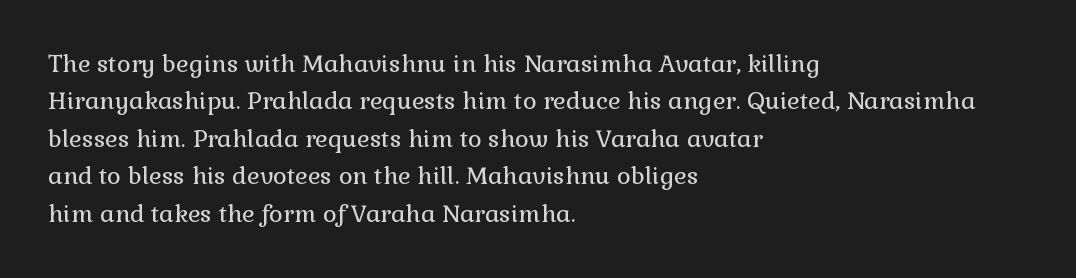
Evenly set lines give the paragraph a standard silhouette. Here the glyphs are tracked normally, forming tight word shapes. Rule under the text: the space is simply empty. Italic? Not at all — the glyphs are vertical. These glyphs show unthickened strokes, regular width or finer.
